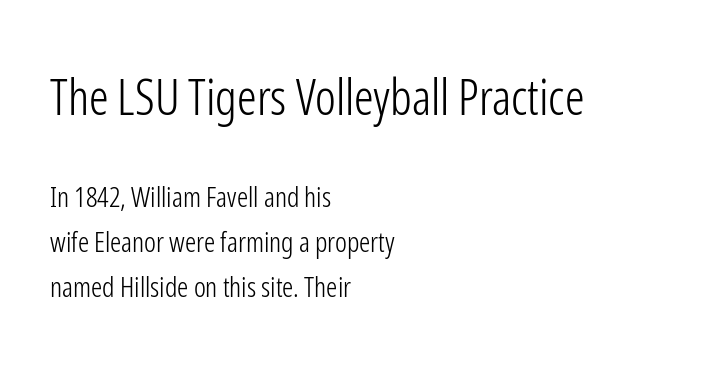
This sample has the flowing, uneven cadence of proportional lettering. The rendering uses a moderate line-height, typical for paragraphs. Italic? Not at all — the glyphs are vertical. Alignment: flush left. Heaviness? Minimal to ordinary, like unemphasized prose. Grotesque or geometric, the face here clearly has no serifs.
